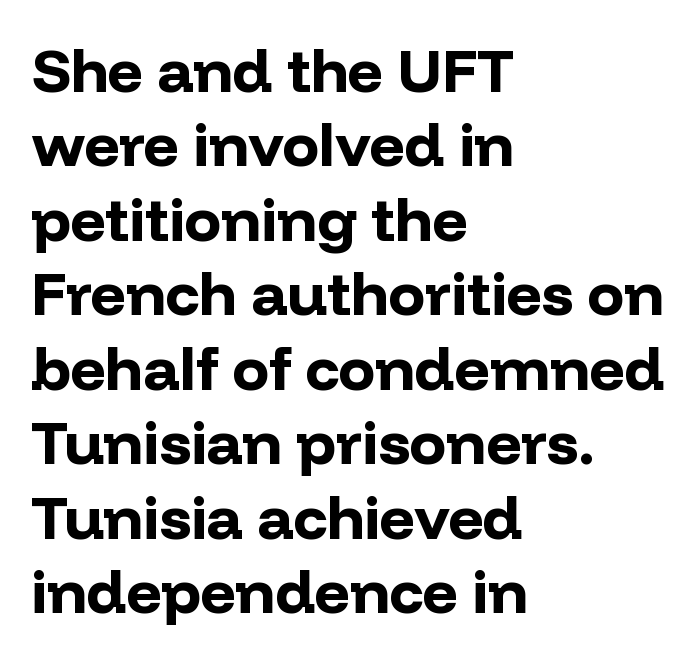
The image shows 61 px bold sans-serif type, upright; set left-aligned, line spacing 1.22x, normal letter spacing, not underlined; low stroke contrast and a medium x-height.
